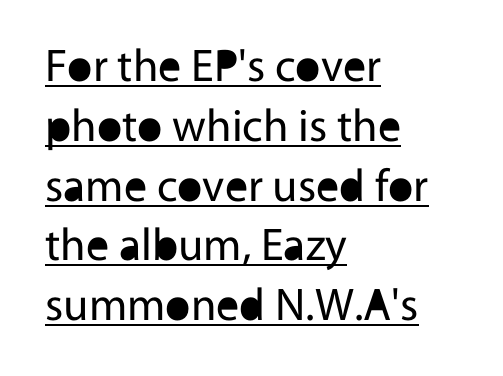
Q: Is the text bold? A: No.
Q: Is the text italic (slanted)? A: No, it is upright.
Q: Is the typeface a serif or a sans-serif typeface? A: Sans-serif.
Q: Is the text underlined? A: Yes.
Q: How is the paragraph aligned? A: Left-aligned.
Q: Is the spacing between letters normal or unusually wide? A: Normal.
Q: Is the spacing between lines tight, normal or loose? A: Normal.
Q: Width (condensed, normal, or wide)? A: Normal.
Q: x-height? A: Medium.
Q: Monospaced? A: No.
